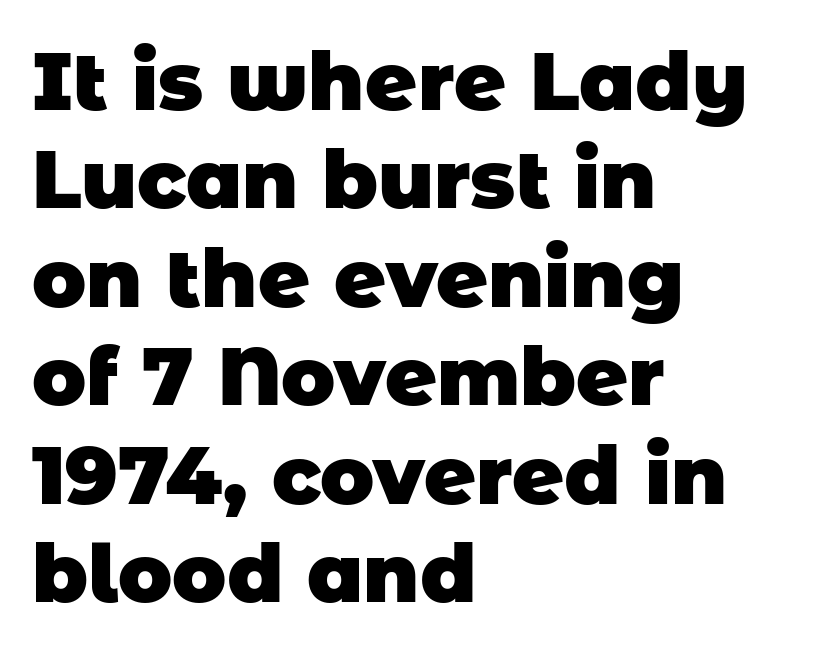
{"serif": "no", "bold": "yes", "weight": "heavy", "width": "normal", "stroke_contrast": "low", "x_height": "large", "monospaced": "no", "underline": "no", "align": "left", "line_spacing_ratio": 1.23, "letter_spacing": "normal", "letter_spacing_em": 0.0, "glyph_px": 80}
